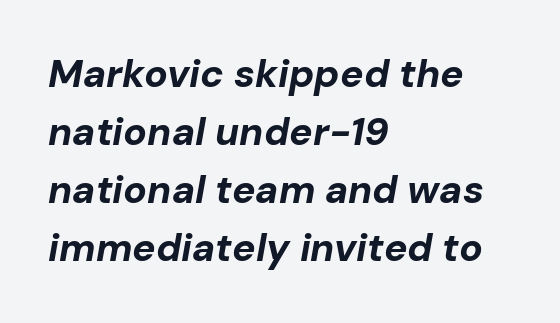
Lines of text with bare space underneath. Tracking here is standard; glyphs follow each other at the usual distance. These lines are set flush left with a ragged right edge. Think of a printed novel: that variable character pitch is what you see here. Compared with ordinary roman type, these characters are visibly tilted. Horizontal bands of white between lines are of average thickness.
